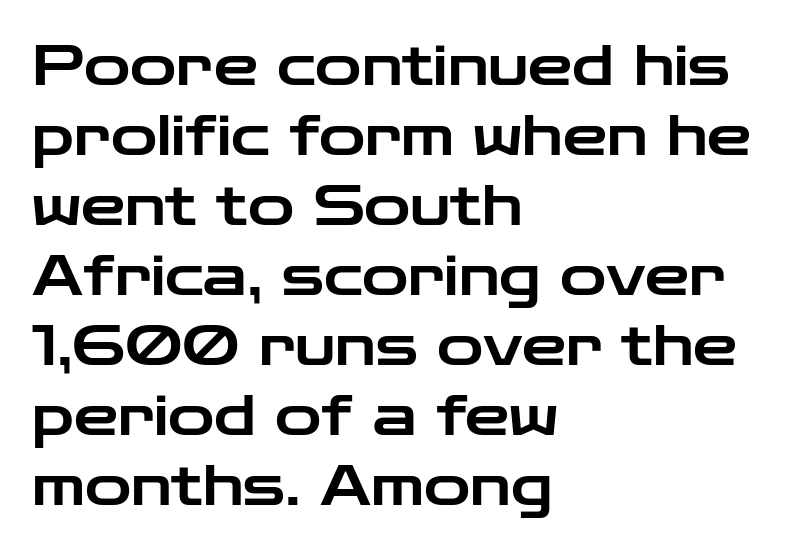
Proportional: the letters do not fall into vertical columns. The baseline area is clear. Is there any slant? The stems are plumb. These lines stack with their left ends in a neat column.
